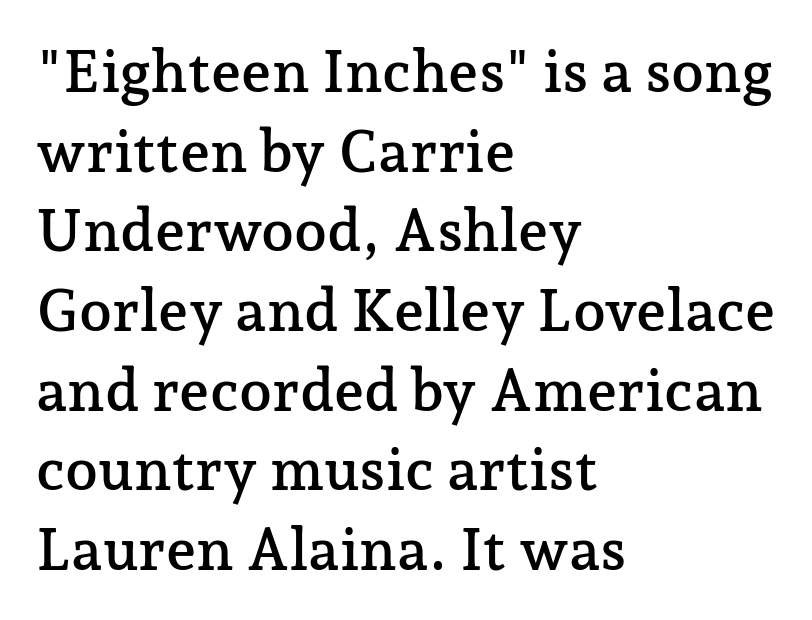
Q: Is the text italic (slanted)? A: No, it is upright.
Q: Is the typeface a serif or a sans-serif typeface? A: Serif.
Q: Is the text underlined? A: No.
Q: How is the paragraph aligned? A: Left-aligned.
Q: Is the spacing between letters normal or unusually wide? A: Normal.
Q: Is the spacing between lines tight, normal or loose? A: Normal.
Q: Width (condensed, normal, or wide)? A: Normal.
Q: Stroke contrast? A: Low.
Q: x-height? A: Medium.
Q: Monospaced? A: No.
